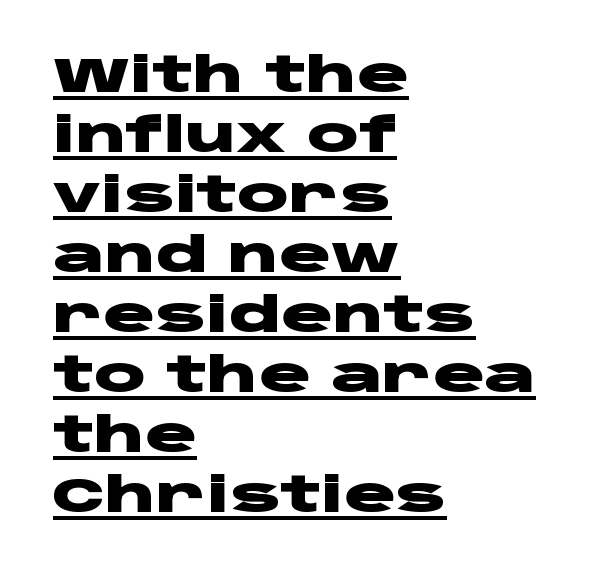
The image shows 48 px heavy, wide sans-serif type, upright; set left-aligned, normal line spacing (1.25x), normal letter spacing, underlined; low stroke contrast and a large x-height.
